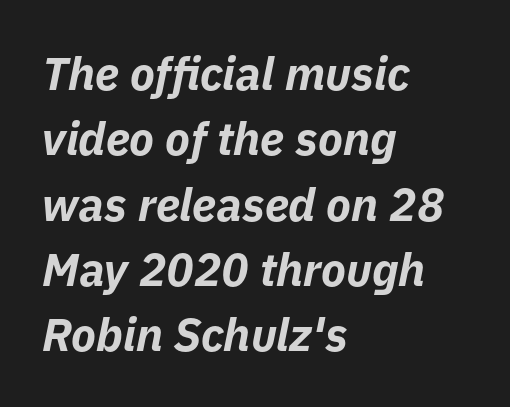
The image shows 46 px bold type, italic (leaning right); set left-aligned, normal line spacing (1.42x), normal letter spacing, not underlined; low stroke contrast and a medium x-height.
